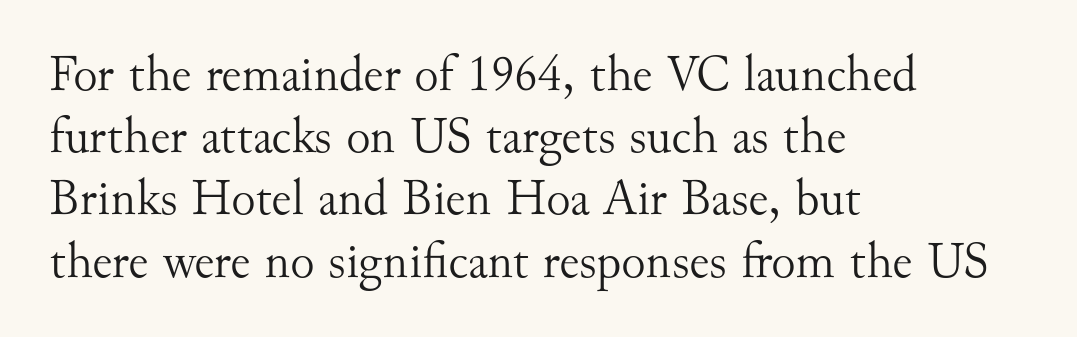
The typography opts for an upright posture over an oblique one. Visually the block forms a straight wall on the left and a jagged coastline on the right. Is this a sans? No — the strokes have serifs. The space directly below the letters is spotless. Inter-character spacing is left at the font's built-in metrics. Proportional: the letters do not fall into vertical columns.
